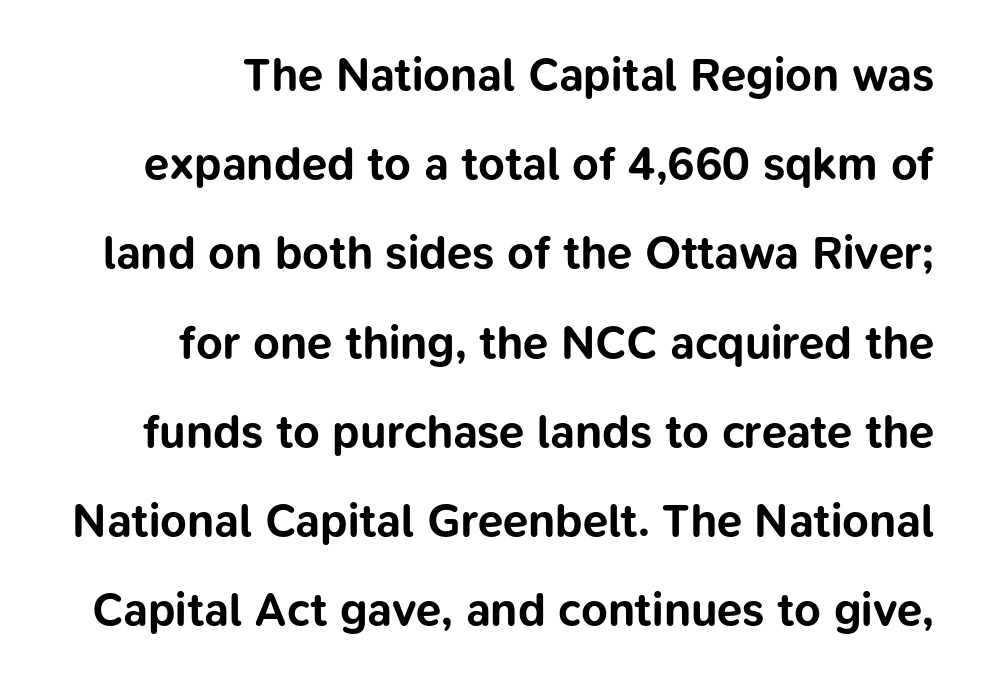
{"serif": "no", "italic": "no", "bold": "yes", "weight": "bold", "width": "normal", "stroke_contrast": "low", "x_height": "medium", "monospaced": "no", "underline": "no", "line_spacing": "loose", "line_spacing_ratio": 1.94, "letter_spacing": "normal", "letter_spacing_em": 0.0, "glyph_px": 46}
